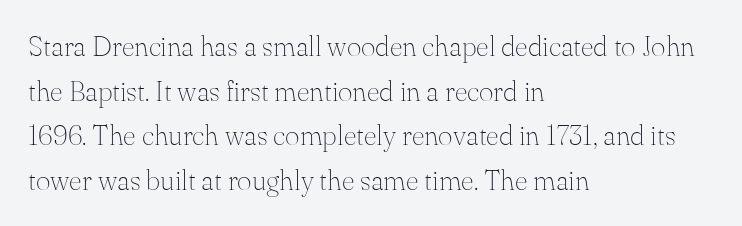
Here the glyphs are tracked normally, forming tight word shapes. Little horizontal feet cap the strokes, marking this as serif type. The face used here is proportionally spaced, like ordinary book or web type. Evenly set lines give the paragraph a standard silhouette. This reads as an unemphasized weight, regular at the heaviest. If you drew a ruler down the left edge, every line would touch it.
